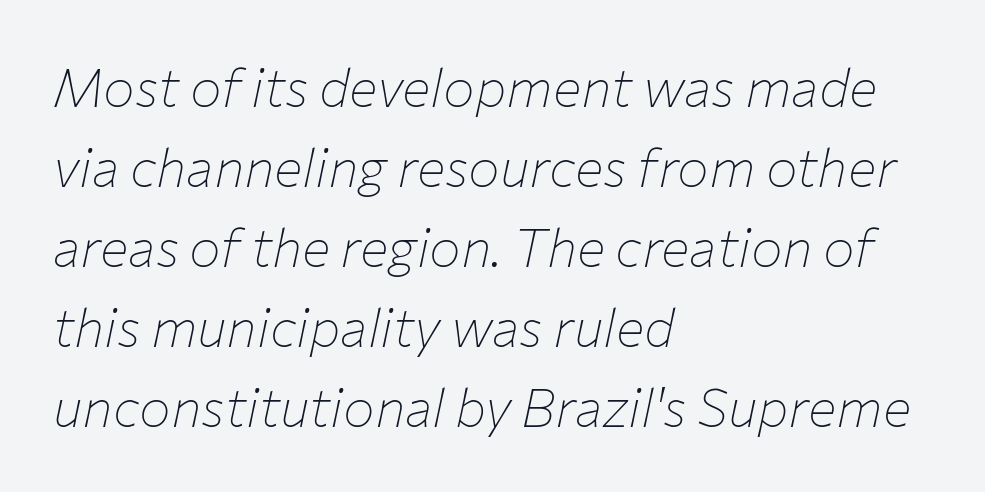
{"italic": "yes", "lean": "right", "slant_degrees": 12, "bold": "no", "weight": "thin", "width": "normal", "stroke_contrast": "low", "x_height": "medium", "monospaced": "no", "underline": "no", "align": "left", "line_spacing": "normal", "line_spacing_ratio": 1.51, "letter_spacing": "normal", "letter_spacing_em": 0.0, "glyph_px": 53}
